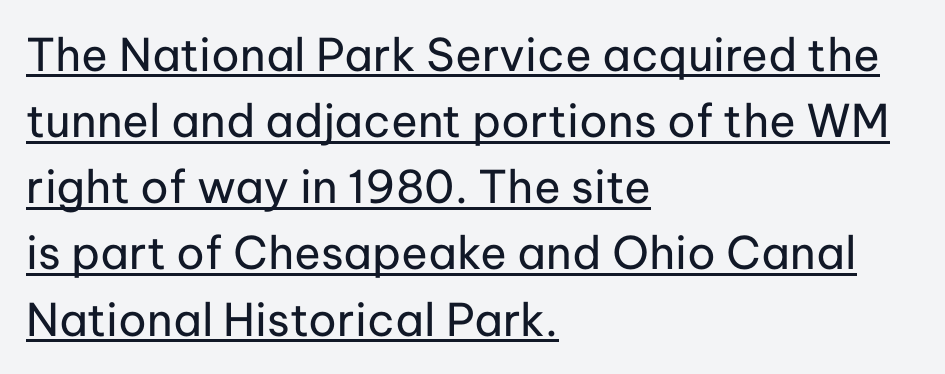
{"serif": "no", "italic": "no", "bold": "no", "weight": "regular", "width": "normal", "stroke_contrast": "low", "x_height": "medium", "monospaced": "no", "underline": "yes", "align": "left", "line_spacing": "normal", "line_spacing_ratio": 1.47, "letter_spacing": "normal", "letter_spacing_em": 0.0, "glyph_px": 45}
